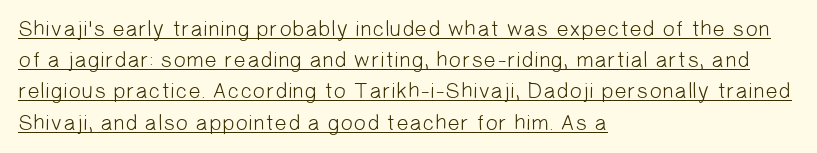
Quick note: interline space is typical. Descenders here cross a horizontal rule under the line. The compositor pushed each line to the left boundary. Counters stay open thanks to moderate or lighter strokes. Tracking here is standard; glyphs follow each other at the usual distance.
